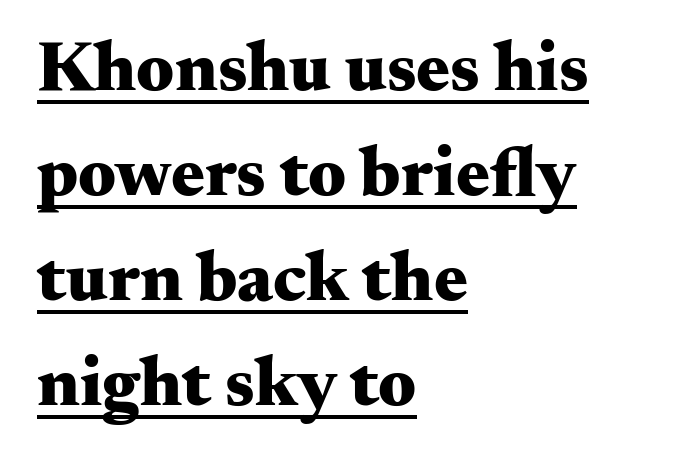
{"serif": "yes", "italic": "no", "bold": "yes", "weight": "heavy", "width": "wide", "stroke_contrast": "medium", "x_height": "small", "monospaced": "no", "underline": "yes", "align": "left", "line_spacing": "normal", "line_spacing_ratio": 1.48, "letter_spacing": "normal", "letter_spacing_em": 0.0, "glyph_px": 71}
